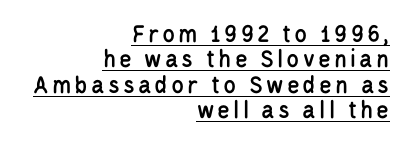
Q: Is the text italic (slanted)? A: No, it is upright.
Q: Is the text underlined? A: Yes.
Q: How is the paragraph aligned? A: Right-aligned.
Q: Is the spacing between lines tight, normal or loose? A: Tight.
